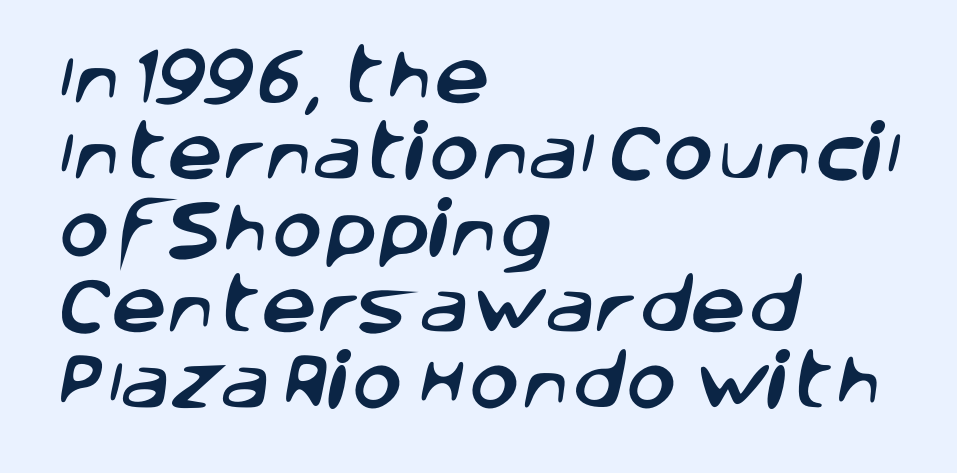
{"serif": "no", "width": "normal", "stroke_contrast": "low", "x_height": "large", "monospaced": "no", "underline": "no", "align": "left", "line_spacing_ratio": 1.23, "letter_spacing": "normal", "letter_spacing_em": 0.0, "glyph_px": 62}
